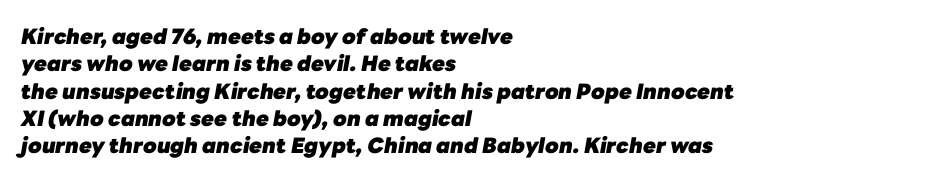
Rows of type keep a routine distance in the vertical direction. The font's italic variant was chosen for this text. This rendering leaves character spacing at its baseline value. Is the block centered? No — it sits flush against the left margin.
